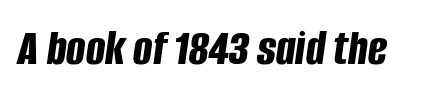
Q: Is the text bold? A: Yes.
Q: Is the text italic (slanted)? A: Yes, it leans right by about 8 degrees.
Q: Is the text underlined? A: No.
Q: Is the spacing between letters normal or unusually wide? A: Normal.
Q: Width (condensed, normal, or wide)? A: Condensed.
Q: Stroke contrast? A: Low.
Q: x-height? A: Large.
Q: Monospaced? A: No.
